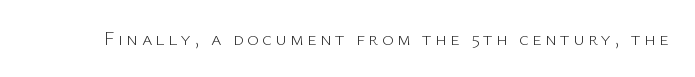
Q: Is the text bold? A: No.
Q: Is the text italic (slanted)? A: No, it is upright.
Q: Is the text underlined? A: No.
